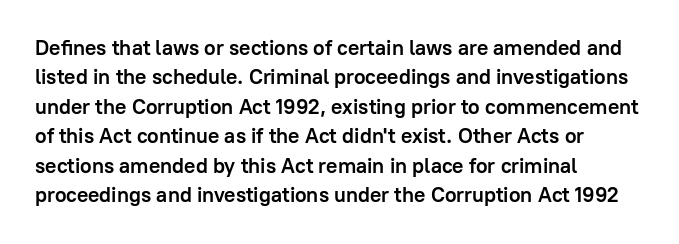
Posture: upright roman. Underlining? Definitely not there. Each line starts at the same left margin while the right side varies. Stroke thickness is high; the sample reads as a true bold. The block of text has a typical density, with ordinary space between rows.
